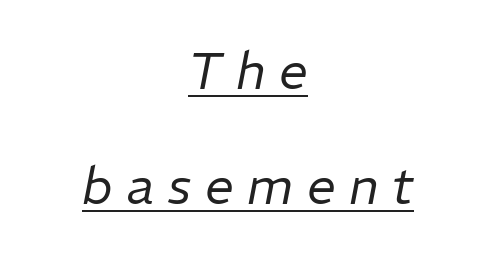
Q: Is the text bold? A: No.
Q: Is the text italic (slanted)? A: Yes, it leans right by about 11 degrees.
Q: Is the text underlined? A: Yes.
Q: How is the paragraph aligned? A: Centered.
Q: Is the spacing between letters normal or unusually wide? A: Unusually wide.
Q: Is the spacing between lines tight, normal or loose? A: Loose.
Q: Width (condensed, normal, or wide)? A: Normal.
Q: Stroke contrast? A: Low.
Q: x-height? A: Medium.
Q: Monospaced? A: No.
